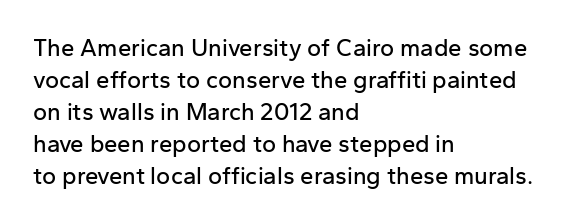
{"italic": "no", "underline": "no", "align": "left", "line_spacing": "normal", "line_spacing_ratio": 1.33, "letter_spacing": "normal", "letter_spacing_em": 0.0, "glyph_px": 24}
